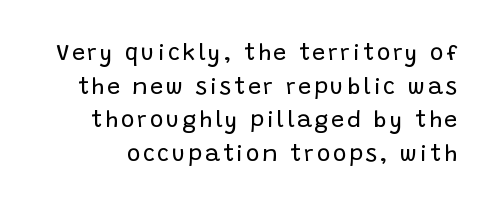
Vertical strokes here are truly vertical. Weight: in the light-to-regular range. Summary of vertical rhythm: regular, with standard interline spacing. The passage shown is not underscored anywhere.
